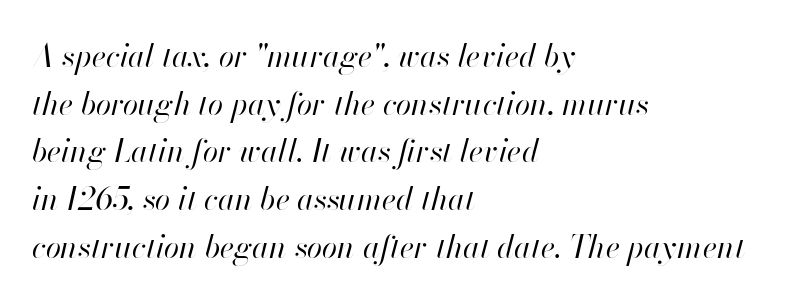
The image shows 31 px regular-weight type, italic (leaning right); set left-aligned, normal line spacing (1.54x), normal letter spacing, not underlined; high stroke contrast and a small x-height.
